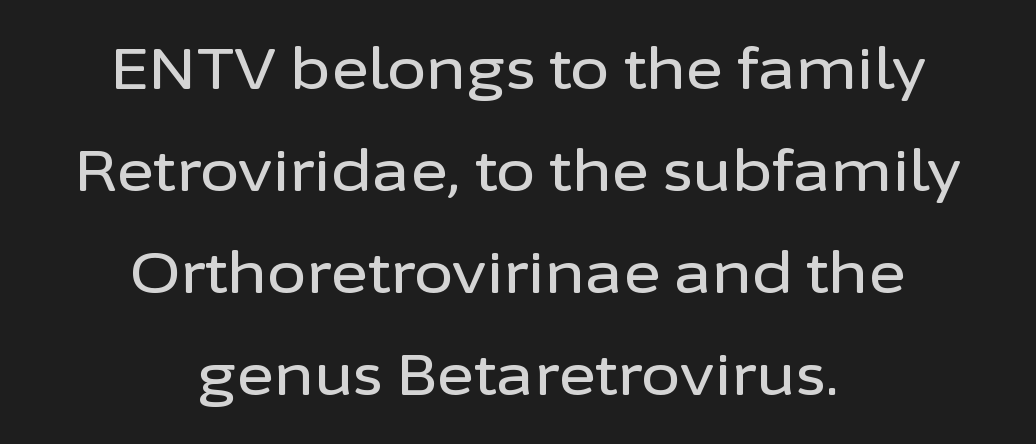
{"serif": "no", "italic": "no", "width": "normal", "stroke_contrast": "low", "x_height": "medium", "monospaced": "no", "underline": "no", "align": "center", "line_spacing_ratio": 1.79, "letter_spacing": "normal", "letter_spacing_em": 0.0, "glyph_px": 57}
